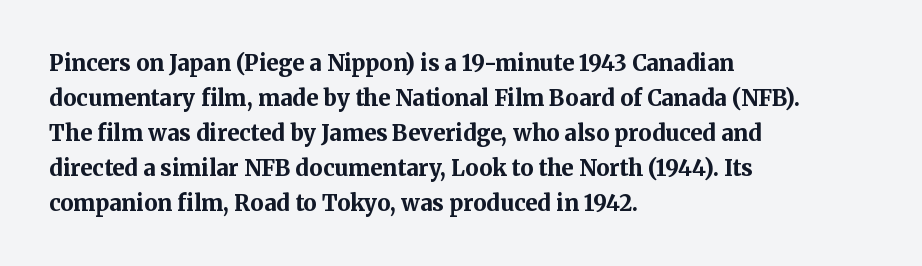
The image shows 22 px bold type, upright; set left-aligned, normal line spacing (1.59x), normal letter spacing, not underlined.
